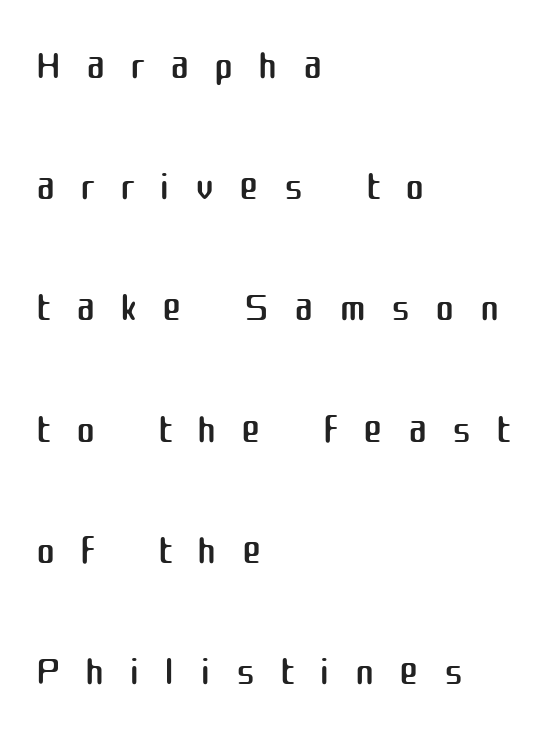
Q: Is the text bold? A: No.
Q: Is the text italic (slanted)? A: No, it is upright.
Q: Is the typeface a serif or a sans-serif typeface? A: Sans-serif.
Q: Is the text underlined? A: No.
Q: How is the paragraph aligned? A: Left-aligned.
Q: Is the spacing between letters normal or unusually wide? A: Unusually wide.
Q: Is the spacing between lines tight, normal or loose? A: Loose.
Q: Width (condensed, normal, or wide)? A: Normal.
Q: Stroke contrast? A: Medium.
Q: x-height? A: Medium.
Q: Monospaced? A: No.
